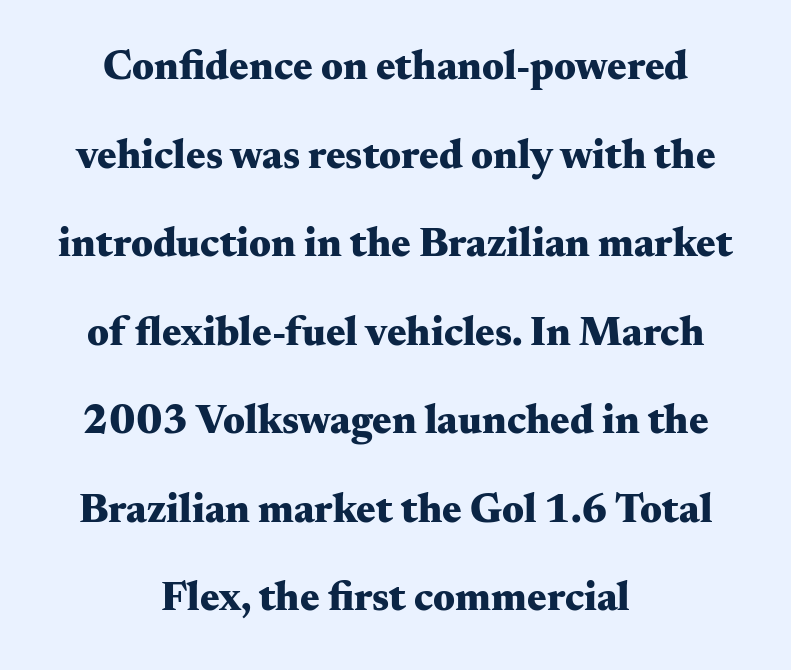
{"serif": "yes", "italic": "no", "bold": "yes", "weight": "heavy", "width": "wide", "stroke_contrast": "medium", "x_height": "small", "monospaced": "no", "underline": "no", "align": "center", "line_spacing": "loose", "line_spacing_ratio": 2.16, "letter_spacing": "normal", "letter_spacing_em": 0.0, "glyph_px": 41}
